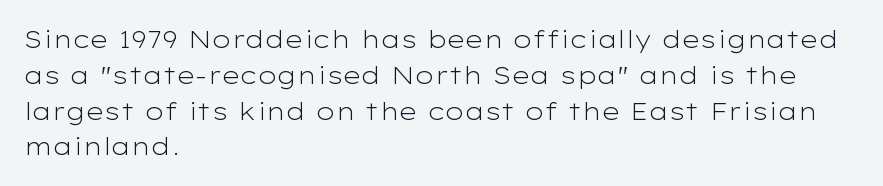
The image shows 24 px text type, upright; set left-aligned, normal line spacing (1.49x), normal letter spacing, not underlined.
